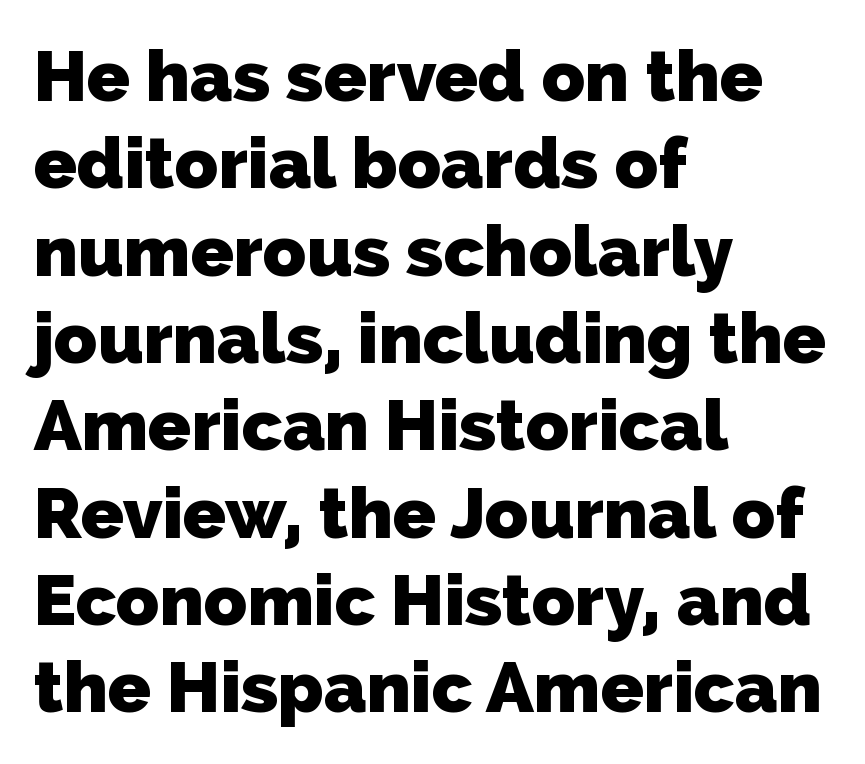
Q: Is the text bold? A: Yes.
Q: Is the typeface a serif or a sans-serif typeface? A: Sans-serif.
Q: Is the text underlined? A: No.
Q: How is the paragraph aligned? A: Left-aligned.
Q: Is the spacing between letters normal or unusually wide? A: Normal.
Q: Width (condensed, normal, or wide)? A: Normal.
Q: Stroke contrast? A: Low.
Q: x-height? A: Medium.
Q: Monospaced? A: No.
